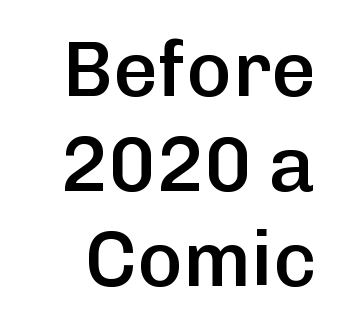
{"serif": "no", "italic": "no", "bold": "semi", "weight": "semibold", "width": "normal", "stroke_contrast": "low", "x_height": "medium", "monospaced": "no", "underline": "no", "line_spacing_ratio": 1.22, "letter_spacing": "normal", "letter_spacing_em": 0.0, "glyph_px": 78}
